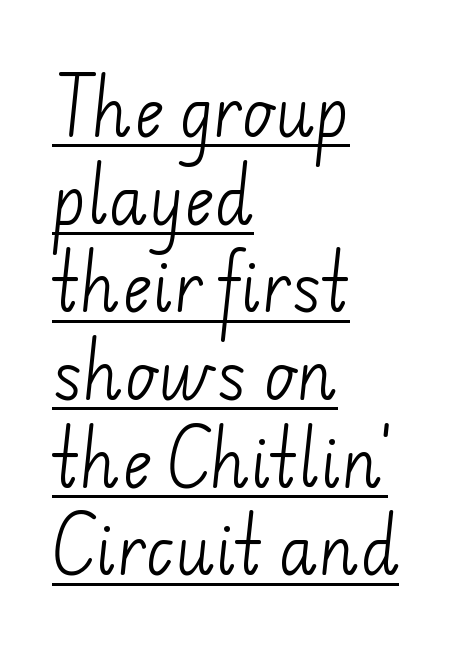
Q: Is the text bold? A: No.
Q: Is the typeface a serif or a sans-serif typeface? A: Sans-serif.
Q: Is the text underlined? A: Yes.
Q: How is the paragraph aligned? A: Left-aligned.
Q: Is the spacing between letters normal or unusually wide? A: Normal.
Q: Is the spacing between lines tight, normal or loose? A: Normal.
Q: Width (condensed, normal, or wide)? A: Normal.
Q: Stroke contrast? A: Low.
Q: x-height? A: Small.
Q: Monospaced? A: No.
